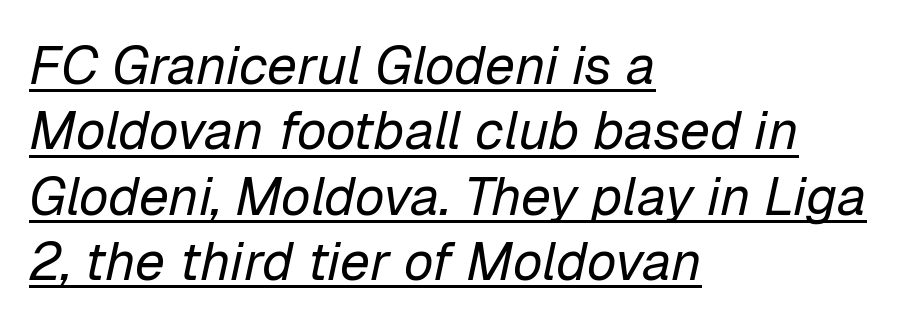
The image shows 54 px regular-weight type, italic (leaning right); set left-aligned, line spacing 1.21x, normal letter spacing, underlined; low stroke contrast and a medium x-height.
